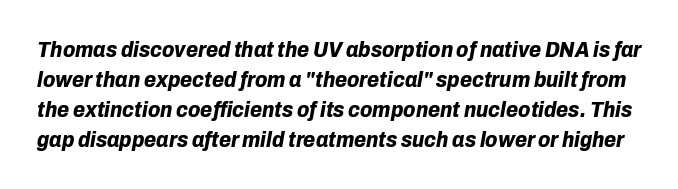
{"italic": "yes", "lean": "right", "slant_degrees": 10, "bold": "yes", "underline": "no", "line_spacing": "normal", "line_spacing_ratio": 1.36, "letter_spacing": "normal", "letter_spacing_em": 0.0, "glyph_px": 22}
